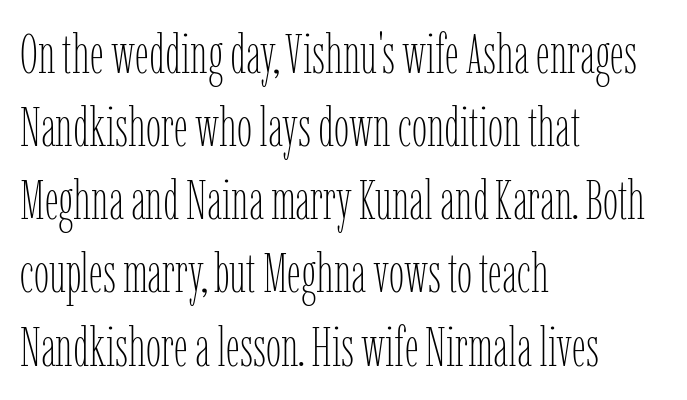
Q: Is the text bold? A: No.
Q: Is the text italic (slanted)? A: No, it is upright.
Q: Is the text underlined? A: No.
Q: How is the paragraph aligned? A: Left-aligned.
Q: Is the spacing between letters normal or unusually wide? A: Normal.
Q: Is the spacing between lines tight, normal or loose? A: Normal.
Q: Width (condensed, normal, or wide)? A: Condensed.
Q: Stroke contrast? A: Low.
Q: x-height? A: Medium.
Q: Monospaced? A: No.
